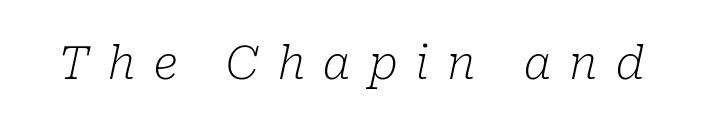
Q: Is the text bold? A: No.
Q: Is the text italic (slanted)? A: Yes, it leans right by about 10 degrees.
Q: Is the typeface a serif or a sans-serif typeface? A: Serif.
Q: Is the text underlined? A: No.
Q: Is the spacing between letters normal or unusually wide? A: Unusually wide.
Q: Width (condensed, normal, or wide)? A: Normal.
Q: Stroke contrast? A: Low.
Q: x-height? A: Medium.
Q: Monospaced? A: No.
